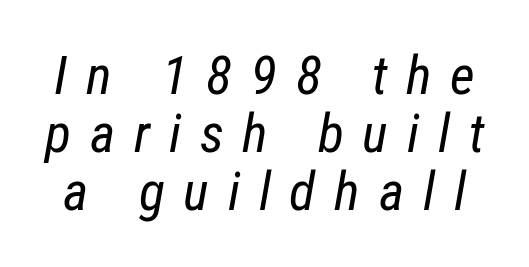
What's the leading like? Squeezed, with rows nearly overlapping. On a weight scale, this lands at 450 or below. The horizontal fit of the characters is loose and conspicuously gappy. The area under the type is left untouched. Note the varied advance widths — an 'i' is clearly narrower than an 'm'. This sample uses an oblique cut, with every glyph tilted off the vertical.
